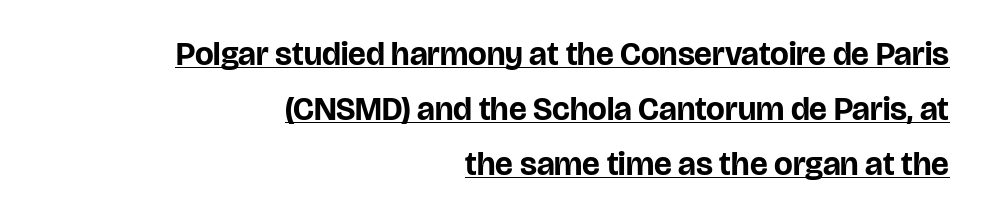
The image shows 33 px bold sans-serif type, upright; set right-aligned, normal line spacing (1.66x), normal letter spacing, underlined; low stroke contrast and a large x-height.
